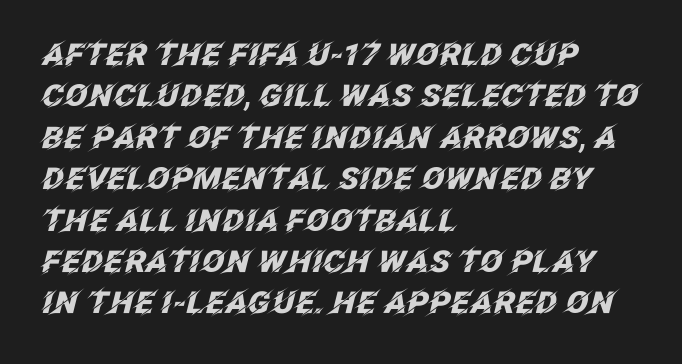
Q: Is the text bold? A: Yes.
Q: Is the text italic (slanted)? A: Yes, it leans right by about 12 degrees.
Q: Is the text underlined? A: No.
Q: How is the paragraph aligned? A: Left-aligned.
Q: Is the spacing between letters normal or unusually wide? A: Normal.
Q: Is the spacing between lines tight, normal or loose? A: Normal.
Q: Width (condensed, normal, or wide)? A: Normal.
Q: Stroke contrast? A: Low.
Q: x-height? A: Large.
Q: Monospaced? A: No.
